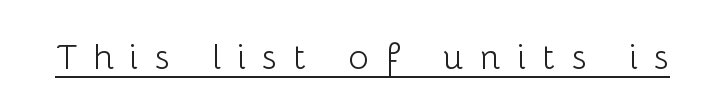
{"serif": "no", "italic": "no", "bold": "no", "weight": "light", "width": "normal", "stroke_contrast": "low", "x_height": "medium", "monospaced": "no", "underline": "yes", "letter_spacing": "wide", "letter_spacing_em": 0.46, "glyph_px": 35}
